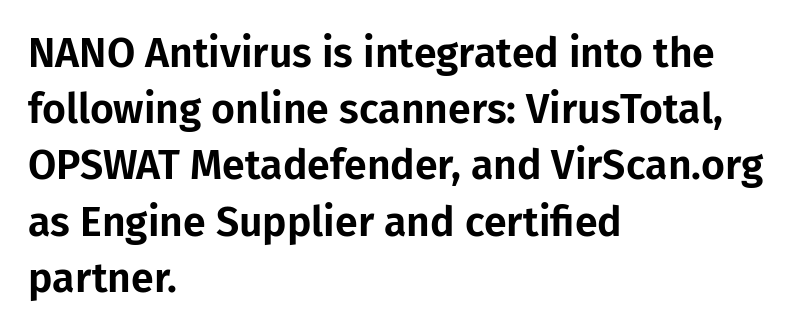
The image shows 41 px sans-serif type, upright; set left-aligned, normal line spacing (1.37x), normal letter spacing, not underlined; low stroke contrast and a medium x-height.
